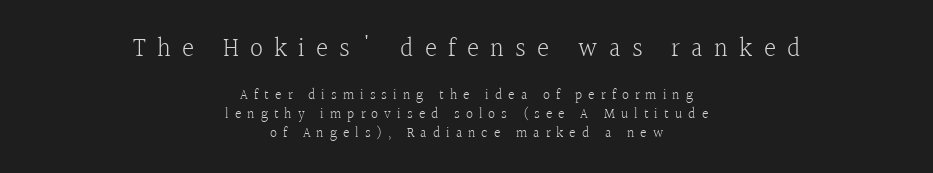
The image shows 26 px text type, upright; set centered, normal line spacing (1.35x), unusually wide letter spacing (+0.43 em), not underlined; the first (top) block is 1.86x larger.
